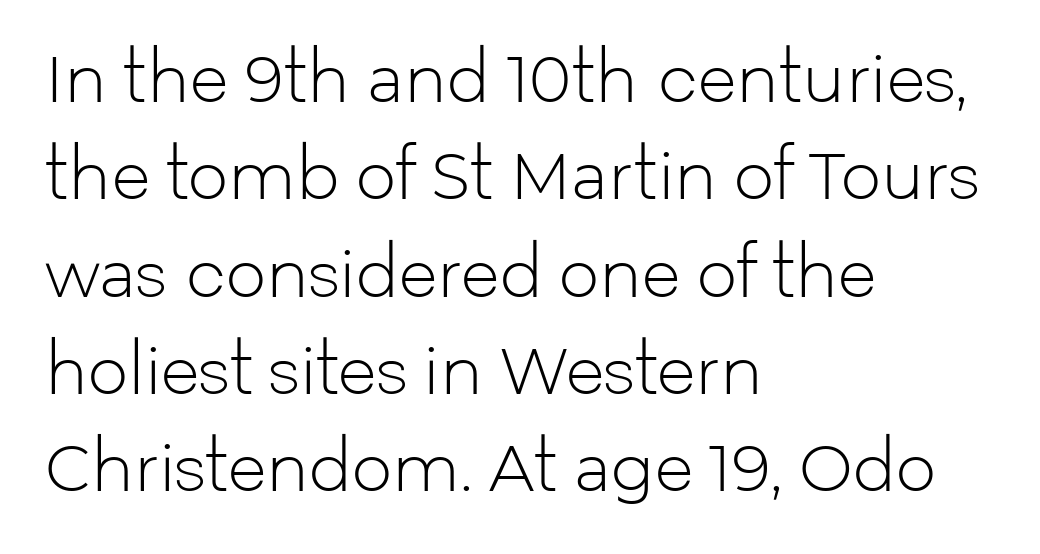
The image shows 64 px light sans-serif type, upright; set left-aligned, normal line spacing (1.52x), normal letter spacing, not underlined; low stroke contrast and a medium x-height.
